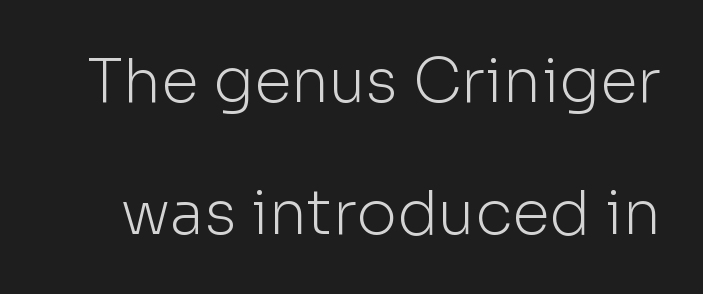
Q: Is the text bold? A: No.
Q: Is the text italic (slanted)? A: No, it is upright.
Q: Is the typeface a serif or a sans-serif typeface? A: Sans-serif.
Q: Is the text underlined? A: No.
Q: Is the spacing between letters normal or unusually wide? A: Normal.
Q: Is the spacing between lines tight, normal or loose? A: Loose.
Q: Width (condensed, normal, or wide)? A: Normal.
Q: Stroke contrast? A: Low.
Q: x-height? A: Medium.
Q: Monospaced? A: No.
